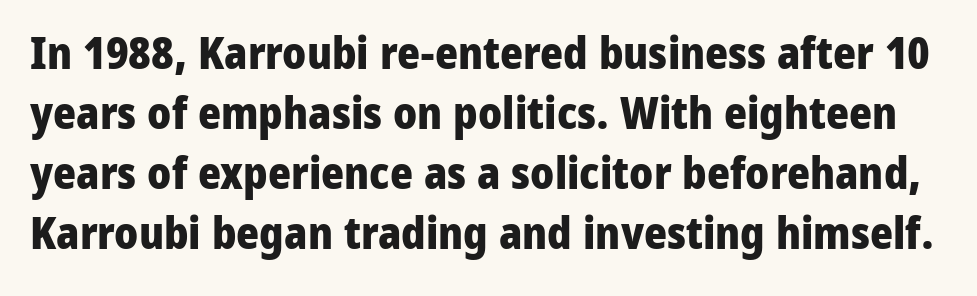
You could not count columns in this text — the font is proportionally spaced. Line spacing here is normal. Is the type bold? Yes — the strokes are clearly thick and heavy. Upright lettering throughout. Default kerning and tracking; the words read as compact shapes. The face used here is a sans, in the tradition of grotesques and geometrics.
